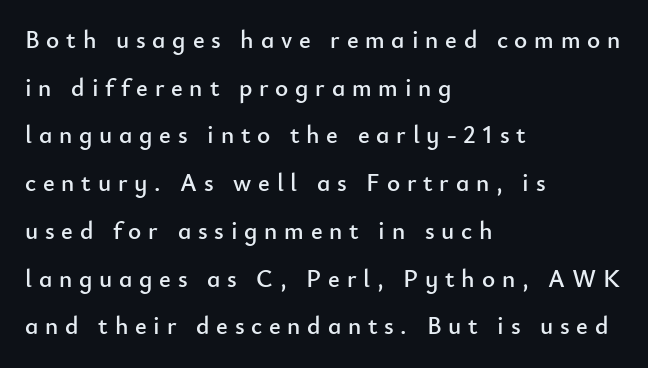
Q: Is the text italic (slanted)? A: No, it is upright.
Q: Is the text underlined? A: No.
Q: How is the paragraph aligned? A: Left-aligned.
Q: Is the spacing between letters normal or unusually wide? A: Unusually wide.
Q: Is the spacing between lines tight, normal or loose? A: Loose.
